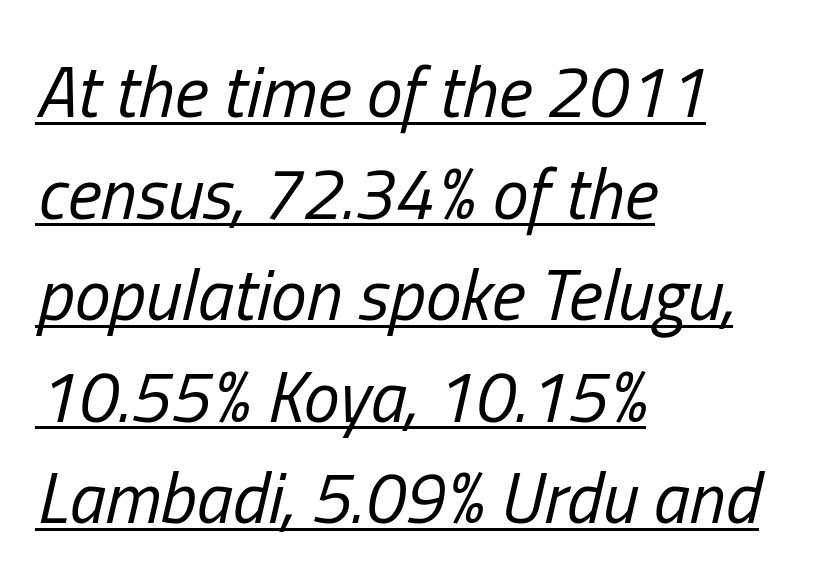
Visually the block forms a straight wall on the left and a jagged coastline on the right. In designer terms, the underline attribute is active on this setting. Stems and bowls with no extra thickness — not bold. This rendering leaves character spacing at its baseline value.
